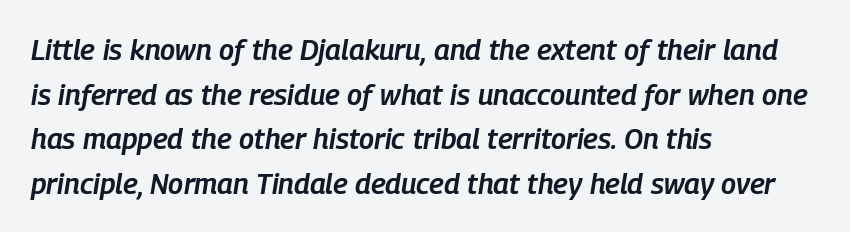
The image shows 29 px semibold, condensed type, italic (leaning right); set left-aligned, normal line spacing (1.54x), normal letter spacing, not underlined; low stroke contrast and a medium x-height.
